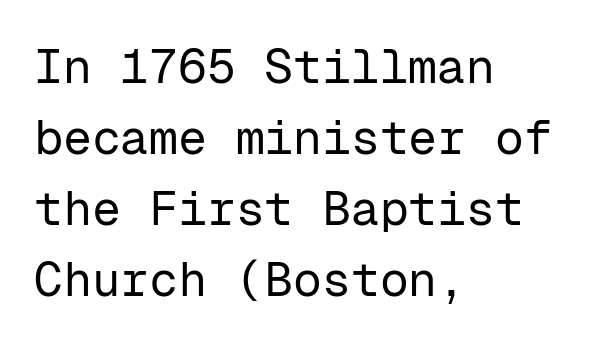
{"serif": "no", "italic": "no", "bold": "no", "weight": "regular", "width": "normal", "stroke_contrast": "low", "x_height": "medium", "monospaced": "yes", "underline": "no", "align": "left", "line_spacing": "normal", "line_spacing_ratio": 1.48, "letter_spacing": "normal", "letter_spacing_em": 0.0, "glyph_px": 48}
